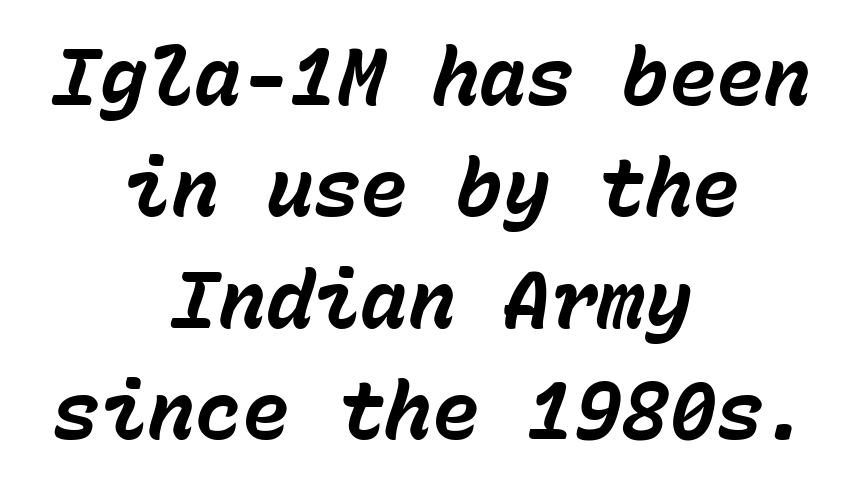
The image shows 79 px bold type, italic (leaning right), monospaced; set centered, normal line spacing (1.41x), normal letter spacing, not underlined; low stroke contrast and a medium x-height.
